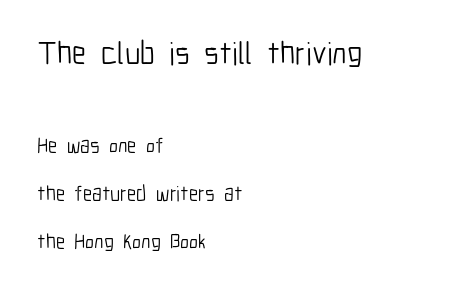
{"serif": "no", "italic": "no", "bold": "no", "weight": "light", "width": "condensed", "stroke_contrast": "low", "x_height": "medium", "monospaced": "no", "underline": "no", "align": "left", "line_spacing": "loose", "line_spacing_ratio": 2.27, "letter_spacing": "normal", "letter_spacing_em": 0.0, "larger_block": "first", "size_ratio": 1.52, "glyph_px": 32}
